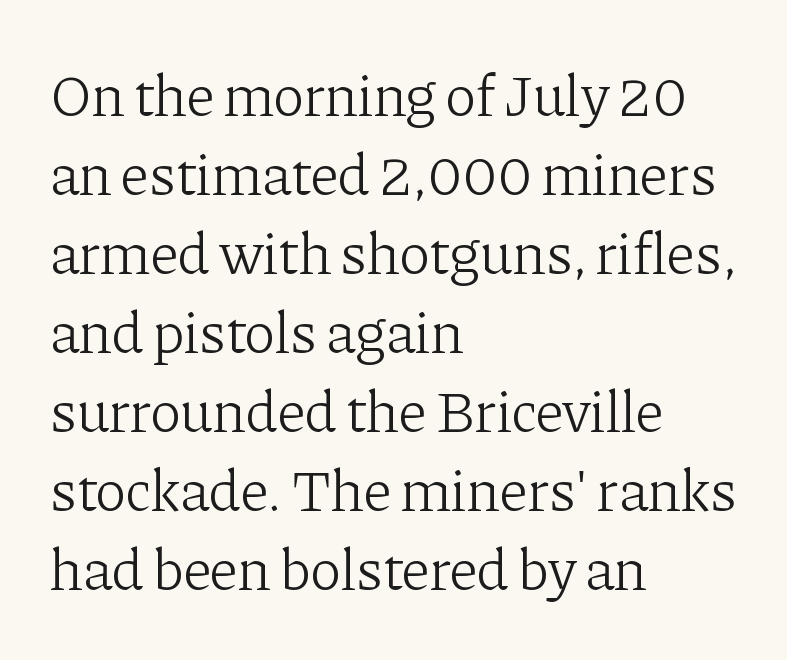
Q: Is the text bold? A: No.
Q: Is the text italic (slanted)? A: No, it is upright.
Q: Is the typeface a serif or a sans-serif typeface? A: Serif.
Q: Is the text underlined? A: No.
Q: How is the paragraph aligned? A: Left-aligned.
Q: Is the spacing between letters normal or unusually wide? A: Normal.
Q: Is the spacing between lines tight, normal or loose? A: Normal.
Q: Width (condensed, normal, or wide)? A: Normal.
Q: Stroke contrast? A: Low.
Q: x-height? A: Medium.
Q: Monospaced? A: No.
